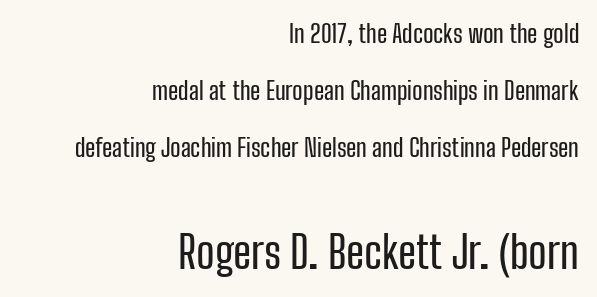
{"serif": "no", "italic": "no", "width": "condensed", "stroke_contrast": "low", "x_height": "medium", "monospaced": "no", "underline": "no", "align": "right", "line_spacing": "loose", "line_spacing_ratio": 2.29, "letter_spacing": "normal", "letter_spacing_em": 0.0, "larger_block": "second", "size_ratio": 1.76, "glyph_px": 44}
